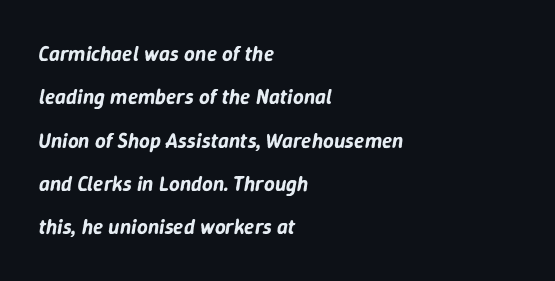
The image shows 21 px text type, italic (leaning right); set left-aligned, loose line spacing (2.06x), normal letter spacing, not underlined.
